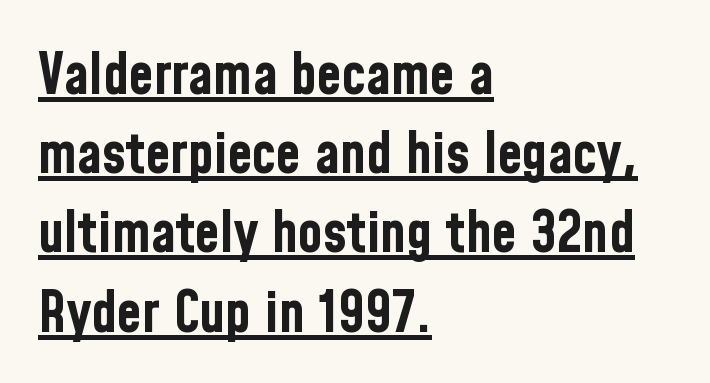
Q: Is the text bold? A: Yes.
Q: Is the text italic (slanted)? A: No, it is upright.
Q: Is the typeface a serif or a sans-serif typeface? A: Sans-serif.
Q: Is the text underlined? A: Yes.
Q: How is the paragraph aligned? A: Left-aligned.
Q: Is the spacing between letters normal or unusually wide? A: Normal.
Q: Is the spacing between lines tight, normal or loose? A: Normal.
Q: Width (condensed, normal, or wide)? A: Condensed.
Q: Stroke contrast? A: Low.
Q: x-height? A: Medium.
Q: Monospaced? A: No.
